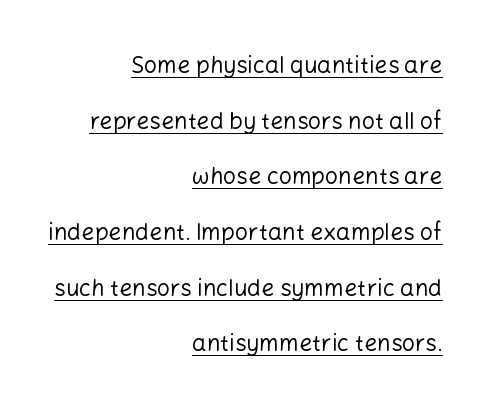
{"italic": "no", "bold": "no", "underline": "yes", "align": "right", "line_spacing": "loose", "line_spacing_ratio": 2.42, "letter_spacing": "normal", "letter_spacing_em": 0.0, "glyph_px": 23}
